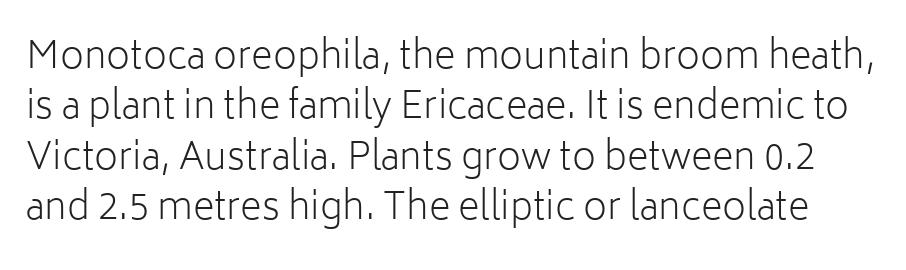
Q: Is the text bold? A: No.
Q: Is the text italic (slanted)? A: No, it is upright.
Q: Is the typeface a serif or a sans-serif typeface? A: Sans-serif.
Q: Is the text underlined? A: No.
Q: Is the spacing between letters normal or unusually wide? A: Normal.
Q: Is the spacing between lines tight, normal or loose? A: Normal.
Q: Width (condensed, normal, or wide)? A: Normal.
Q: Stroke contrast? A: Low.
Q: x-height? A: Medium.
Q: Monospaced? A: No.
